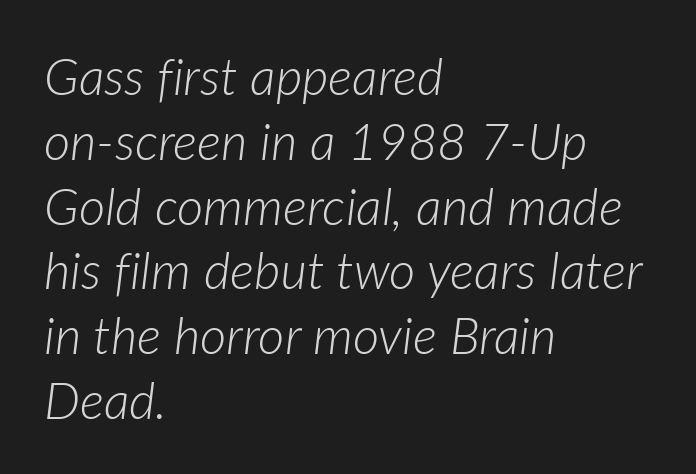
Q: Is the text bold? A: No.
Q: Is the text italic (slanted)? A: Yes, it leans right by about 7 degrees.
Q: Is the text underlined? A: No.
Q: How is the paragraph aligned? A: Left-aligned.
Q: Is the spacing between letters normal or unusually wide? A: Normal.
Q: Is the spacing between lines tight, normal or loose? A: Normal.
Q: Width (condensed, normal, or wide)? A: Normal.
Q: Stroke contrast? A: Low.
Q: x-height? A: Medium.
Q: Monospaced? A: No.
